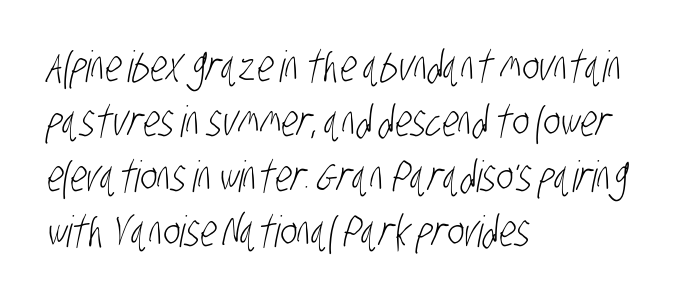
Q: Is the text bold? A: No.
Q: Is the typeface a serif or a sans-serif typeface? A: Sans-serif.
Q: Is the text underlined? A: No.
Q: How is the paragraph aligned? A: Left-aligned.
Q: Is the spacing between letters normal or unusually wide? A: Normal.
Q: Is the spacing between lines tight, normal or loose? A: Normal.
Q: Width (condensed, normal, or wide)? A: Condensed.
Q: Stroke contrast? A: Low.
Q: x-height? A: Large.
Q: Monospaced? A: No.
